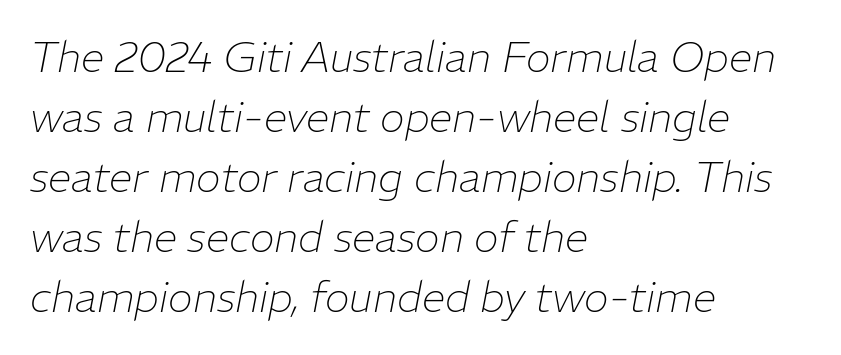
Do the characters align in a grid? No, the font is proportional. Line beginnings align vertically; line endings do not. Underline: absent. A typesetter would mark this as italic. Nobody touched the tracking dial on this one.
